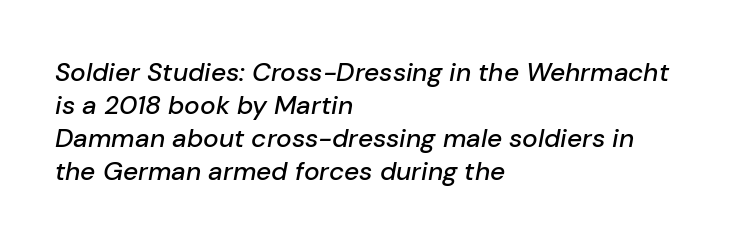
One glance says typical: line gaps are just what's usual. This rendering leaves character spacing at its baseline value. Line beginnings align vertically; line endings do not. Tall strokes in this sample are angled rather than plumb.
